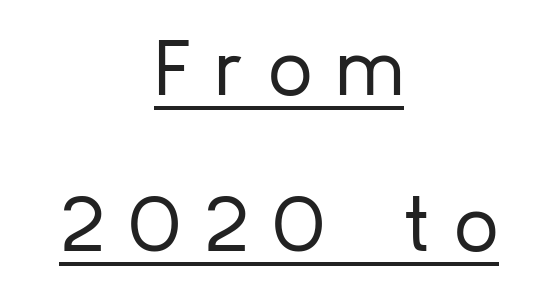
Q: Is the text bold? A: No.
Q: Is the text italic (slanted)? A: No, it is upright.
Q: Is the typeface a serif or a sans-serif typeface? A: Sans-serif.
Q: Is the text underlined? A: Yes.
Q: How is the paragraph aligned? A: Centered.
Q: Is the spacing between letters normal or unusually wide? A: Unusually wide.
Q: Is the spacing between lines tight, normal or loose? A: Loose.
Q: Width (condensed, normal, or wide)? A: Normal.
Q: Stroke contrast? A: Low.
Q: x-height? A: Medium.
Q: Monospaced? A: No.
